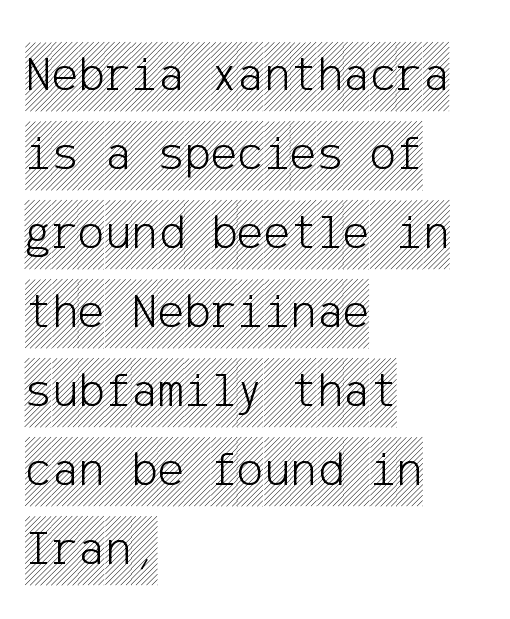
Here the glyphs are tracked normally, forming tight word shapes. Does the leading feel generous? No, just average. The text block is weighted toward the left margin, trailing off unevenly rightward. Has an underline been added? It has not.
